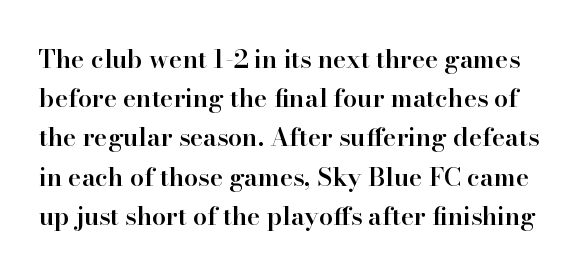
Q: Is the text bold? A: Semi-bold.
Q: Is the text italic (slanted)? A: No, it is upright.
Q: Is the text underlined? A: No.
Q: Is the spacing between letters normal or unusually wide? A: Normal.
Q: Is the spacing between lines tight, normal or loose? A: Normal.
